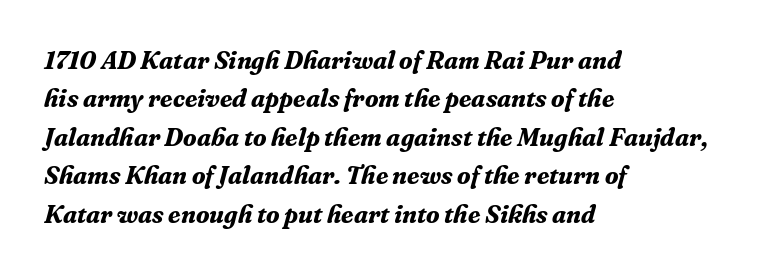
The image shows 25 px bold type, italic (leaning right); set left-aligned, normal line spacing (1.54x), normal letter spacing, not underlined.
